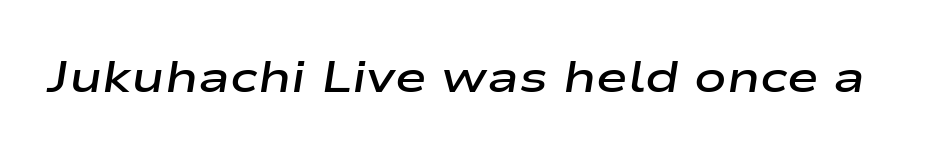
Tracking value appears to be zero — textbook default spacing. The strip under each line holds only bare page. When letters slant like this, we call the style italic. Summary of weight: moderately heavy, a semibold. Looks like regular typesetting: each glyph gets only the width it needs.
